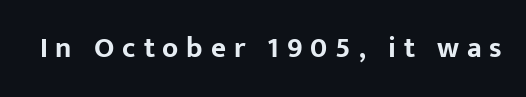
Every stem runs plumb, perpendicular to the baseline. The passage shown is typed in a proportional face where columns would drift. What stands out about the letter spacing? Its width — letters are far apart. Heavy-handed strokes throughout: this text is bold.
